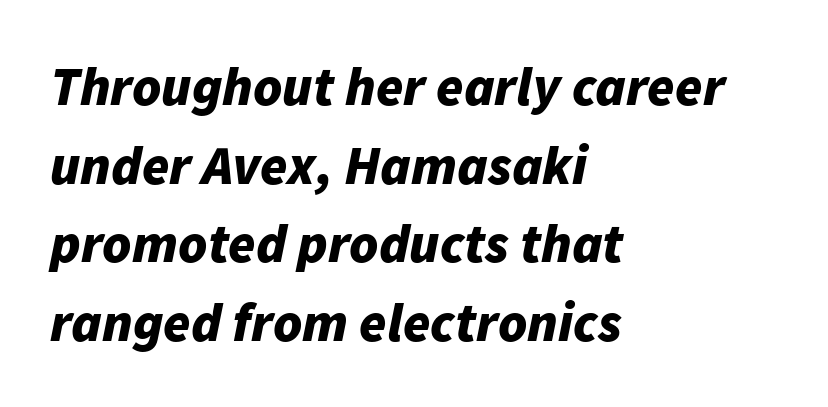
The image shows 55 px bold type, italic (leaning right); set left-aligned, normal line spacing (1.43x), normal letter spacing, not underlined; low stroke contrast and a medium x-height.
